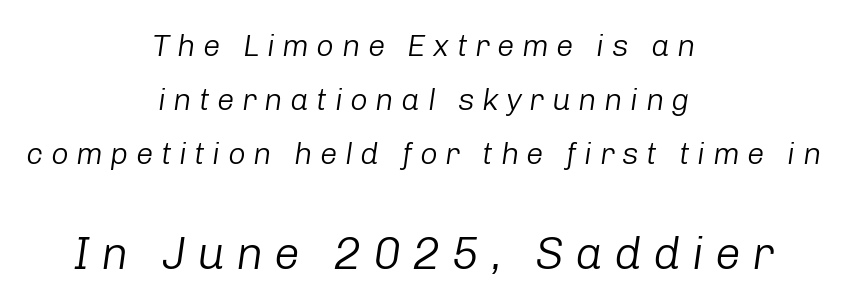
Q: Is the text bold? A: No.
Q: Is the text italic (slanted)? A: Yes, it leans right by about 8 degrees.
Q: Is the text underlined? A: No.
Q: How is the paragraph aligned? A: Centered.
Q: Is the spacing between letters normal or unusually wide? A: Unusually wide.
Q: Which block of text is set in a larger size, the first (top) or the second (bottom)? A: The second (bottom) one.
Q: Width (condensed, normal, or wide)? A: Normal.
Q: Stroke contrast? A: Low.
Q: x-height? A: Medium.
Q: Monospaced? A: No.
